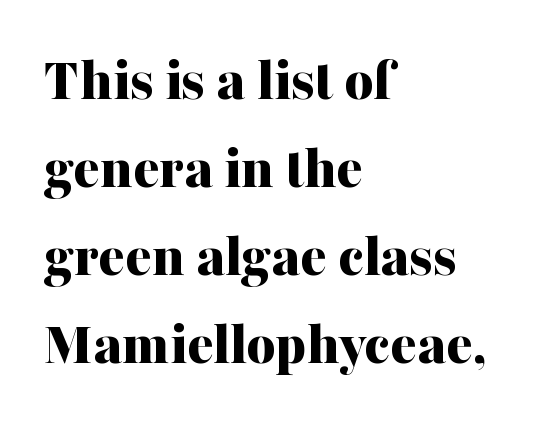
{"serif": "yes", "italic": "no", "bold": "yes", "weight": "bold", "width": "normal", "stroke_contrast": "medium", "x_height": "medium", "monospaced": "no", "underline": "no", "align": "left", "line_spacing": "normal", "line_spacing_ratio": 1.42, "letter_spacing": "normal", "letter_spacing_em": 0.0, "glyph_px": 62}
